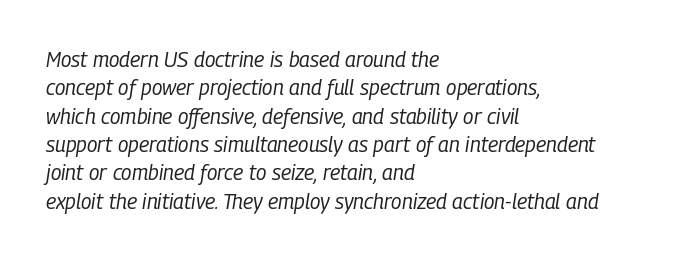
The image shows 21 px text type, italic (leaning right); set left-aligned, normal line spacing (1.35x), normal letter spacing, not underlined.
